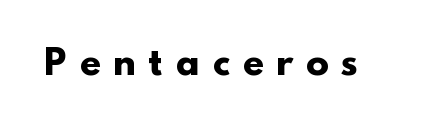
The type is letterspaced generously, with wide tracking. Font category for this specimen: sans-serif. Think of a printed novel: that variable character pitch is what you see here. Just letters on the line, the space beneath them empty. Typographic density is high because the face is bold.
